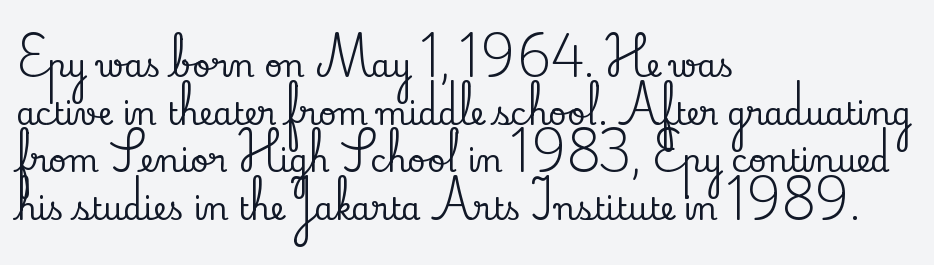
Q: Is the text italic (slanted)? A: No, it is upright.
Q: Is the typeface a serif or a sans-serif typeface? A: Serif.
Q: Is the text underlined? A: No.
Q: How is the paragraph aligned? A: Left-aligned.
Q: Is the spacing between letters normal or unusually wide? A: Normal.
Q: Is the spacing between lines tight, normal or loose? A: Normal.
Q: Width (condensed, normal, or wide)? A: Normal.
Q: Stroke contrast? A: Low.
Q: x-height? A: Small.
Q: Monospaced? A: No.
